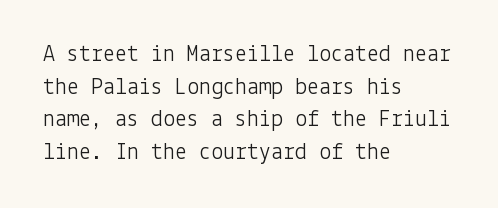
Plain, unruled lines of type. Ordinary non-slanted type is in use. Does extra space separate the letters? No, they use regular spacing. This is not heavy type; no bold has been used. These lines sit exactly where default settings would place them. Reading down the block, your eye returns to a fixed left position each line.
